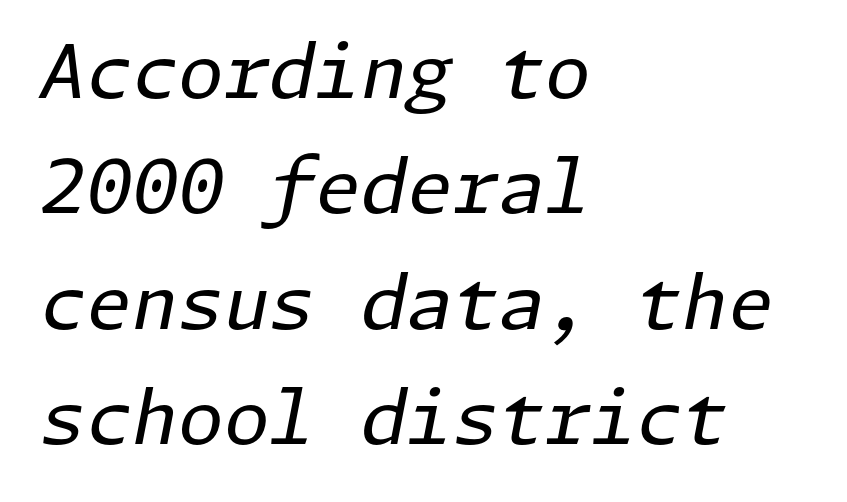
The image shows 74 px regular-weight type, italic (leaning right); set left-aligned, normal line spacing (1.56x), normal letter spacing, not underlined; low stroke contrast and a medium x-height.
